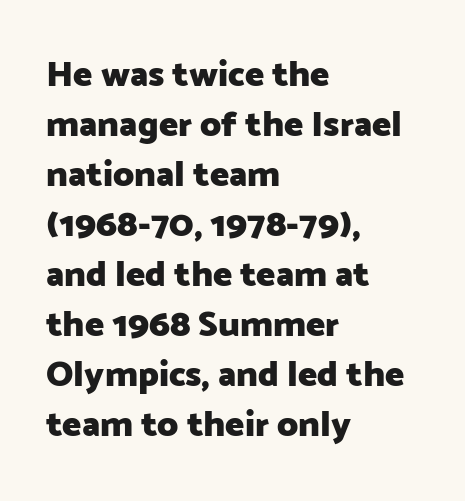
The image shows 36 px heavy sans-serif type, upright; set left-aligned, normal line spacing (1.39x), normal letter spacing, not underlined; low stroke contrast and a medium x-height.
